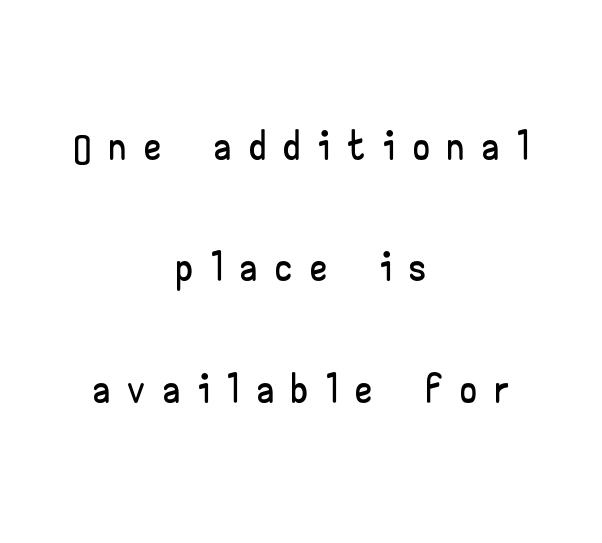
The image shows 61 px wide sans-serif type, upright; set centered, loose line spacing (1.99x), unusually wide letter spacing (+0.33 em), not underlined; low stroke contrast and a small x-height.
